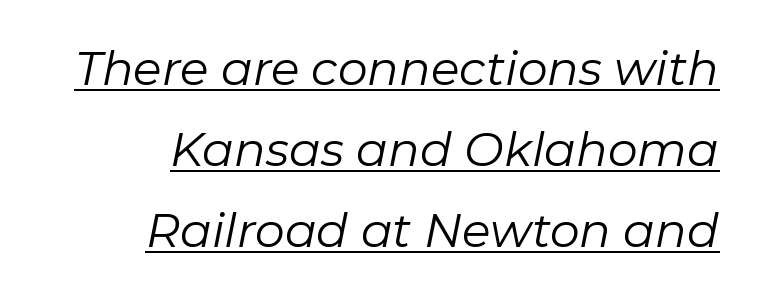
{"italic": "yes", "lean": "right", "slant_degrees": 11, "bold": "no", "weight": "regular", "width": "normal", "stroke_contrast": "low", "x_height": "medium", "monospaced": "no", "underline": "yes", "align": "right", "line_spacing_ratio": 1.72, "letter_spacing": "normal", "letter_spacing_em": 0.0, "glyph_px": 47}
